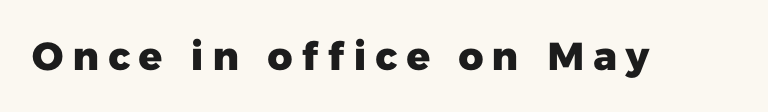
Look at the tracking — it's clearly loosened, letters drifting apart. Clear beneath every line of the passage. Observe the absence of serifs on each vertical stroke in this sample. I'd describe the lettering as bold — thick and assertive.
